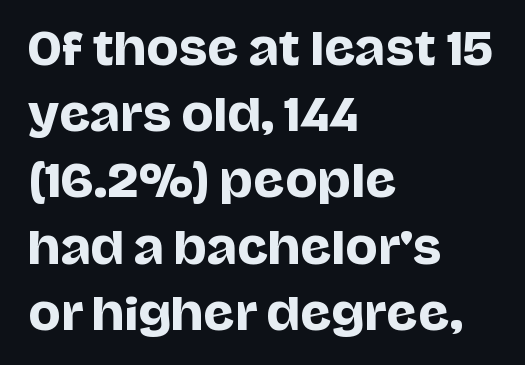
Q: Is the text italic (slanted)? A: No, it is upright.
Q: Is the typeface a serif or a sans-serif typeface? A: Sans-serif.
Q: Is the text underlined? A: No.
Q: How is the paragraph aligned? A: Left-aligned.
Q: Is the spacing between letters normal or unusually wide? A: Normal.
Q: Is the spacing between lines tight, normal or loose? A: Normal.
Q: Width (condensed, normal, or wide)? A: Normal.
Q: Stroke contrast? A: Low.
Q: x-height? A: Large.
Q: Monospaced? A: No.
